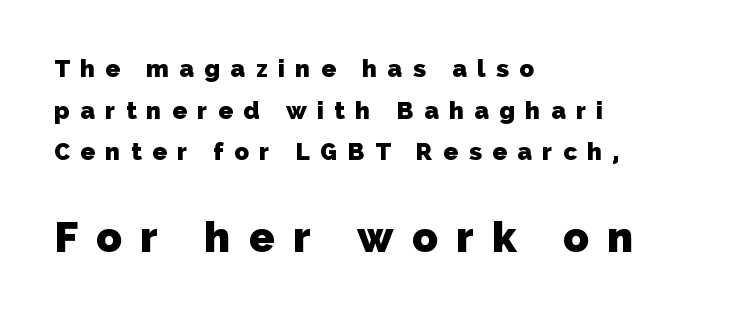
{"serif": "no", "bold": "yes", "weight": "heavy", "width": "normal", "stroke_contrast": "low", "x_height": "medium", "monospaced": "no", "underline": "no", "align": "left", "line_spacing_ratio": 1.73, "letter_spacing": "wide", "letter_spacing_em": 0.44, "larger_block": "second", "size_ratio": 1.75, "glyph_px": 42}
